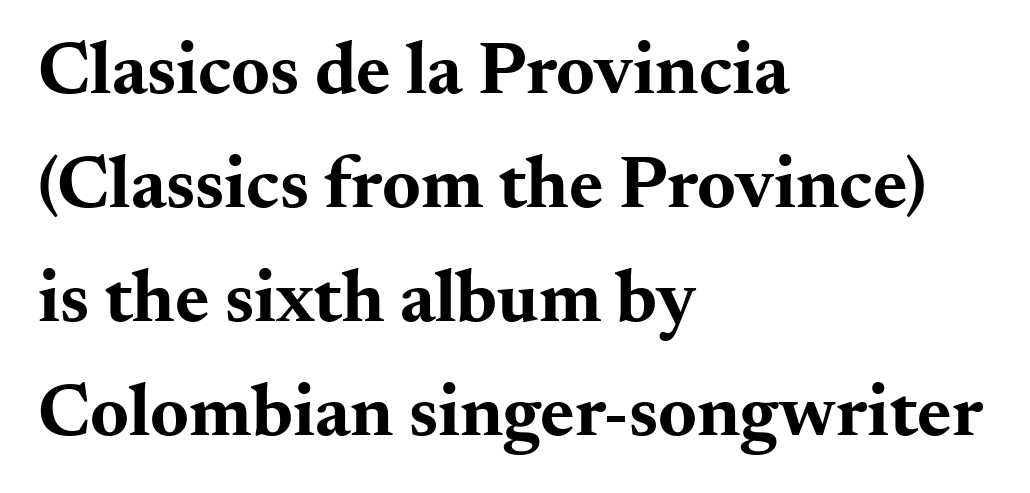
Q: Is the text bold? A: Yes.
Q: Is the text italic (slanted)? A: No, it is upright.
Q: Is the typeface a serif or a sans-serif typeface? A: Serif.
Q: Is the text underlined? A: No.
Q: How is the paragraph aligned? A: Left-aligned.
Q: Is the spacing between letters normal or unusually wide? A: Normal.
Q: Is the spacing between lines tight, normal or loose? A: Normal.
Q: Width (condensed, normal, or wide)? A: Wide.
Q: Stroke contrast? A: Medium.
Q: x-height? A: Small.
Q: Monospaced? A: No.
